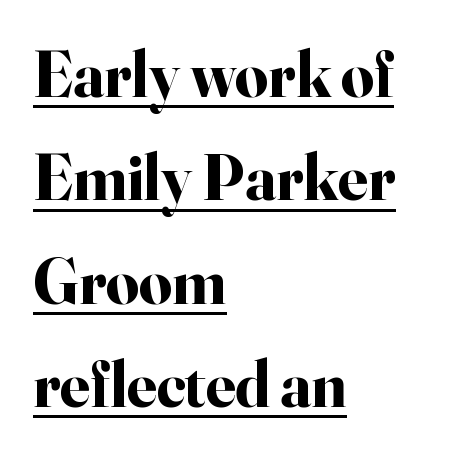
The image shows 65 px bold serif type, upright; set left-aligned, normal line spacing (1.59x), normal letter spacing, underlined; high stroke contrast and a small x-height.
